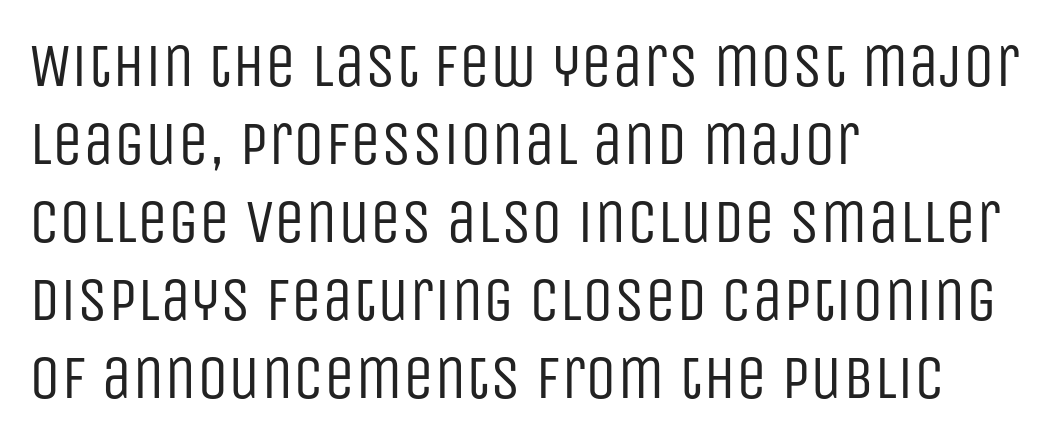
If you drew a ruler down the left edge, every line would touch it. Is the letter spacing exaggerated? No — it looks like the ordinary default. Rule under the text: the space is simply empty. The weight would be labelled regular, book, light, or lighter still. Rendered with straight, roman letterforms.
